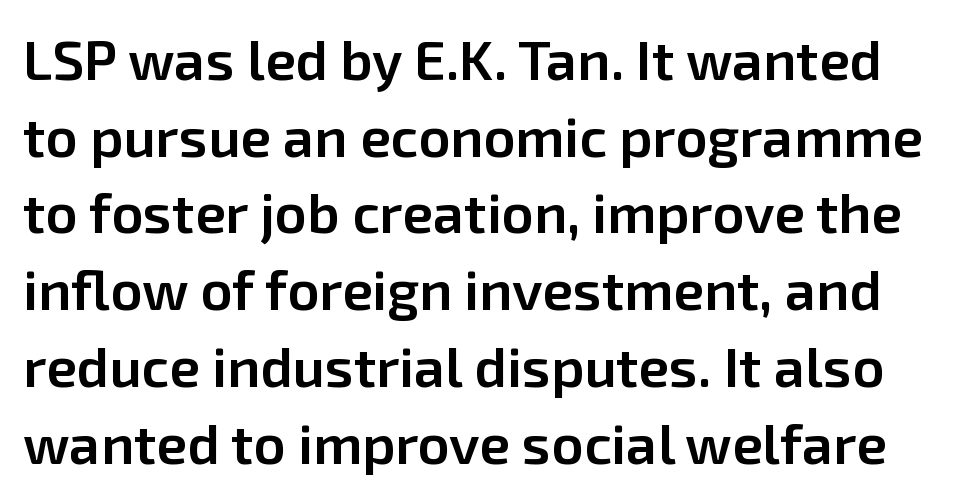
A fair bit of extra ink — the face is semibold, not bold. Each letter keeps its own natural width here, so spacing adapts to shape. The gap between lines stays unmarked. Compared with typical paragraphs, the rows here are spaced about the same.
